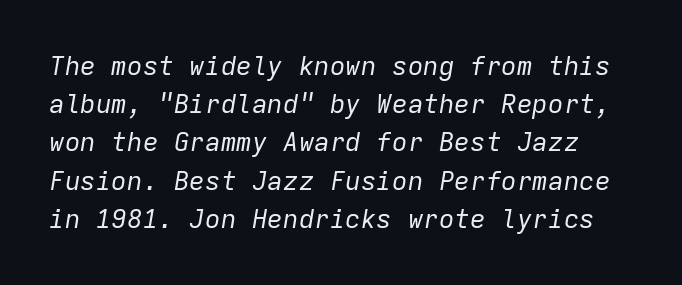
{"italic": "yes", "lean": "right", "slant_degrees": 9, "bold": "no", "underline": "no", "line_spacing": "normal", "line_spacing_ratio": 1.47, "letter_spacing": "normal", "letter_spacing_em": 0.0, "glyph_px": 26}
